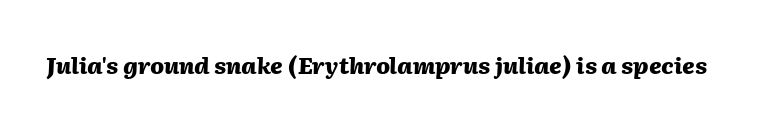
Anything drawn beneath the words? Only blank space. Caption: bold face, heavy strokes. Does the lettering tilt? It does — this is italic. This rendering leaves character spacing at its baseline value.
